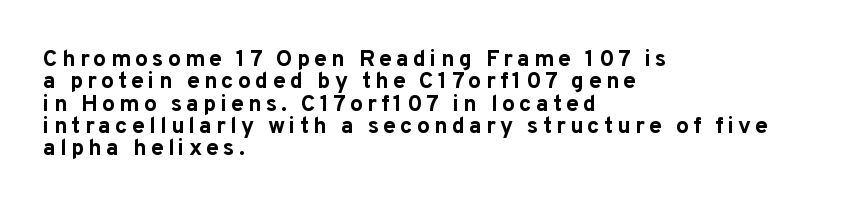
Each glyph is drawn with heavy, bold strokes. In terms of posture, this sample is upright. Regarding leading, the lines here are crowded together. Quick note: underline off. A student would call this left alignment; a typographer would say flush left, rag right.
